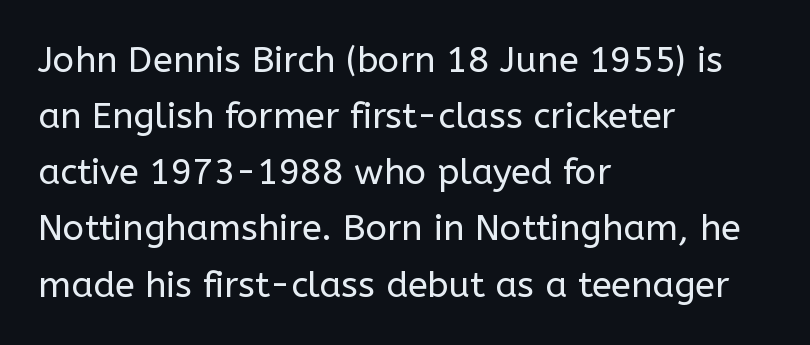
The passage shown is typed in a proportional face where columns would drift. The face used here is a sans, in the tradition of grotesques and geometrics. Each line starts at the same left margin while the right side varies. Ascenders rise straight up at ninety degrees.
